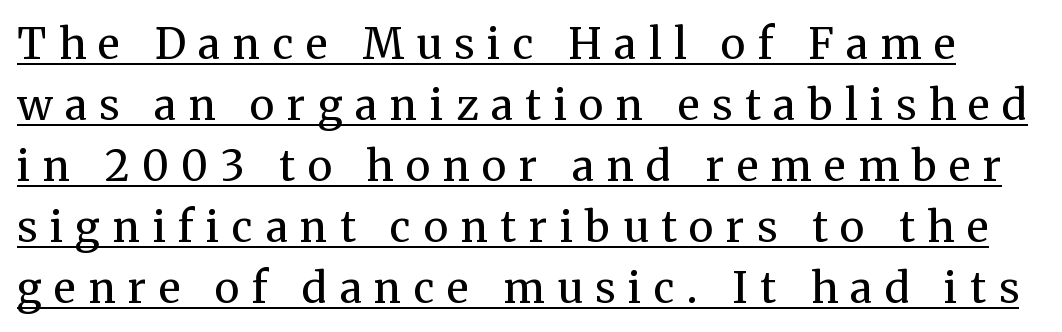
Whoever set this chose a conventional vertical rhythm. Classification — serif. The passage shown is typed in a proportional face where columns would drift. If you drew a line through each stem, it would be perfectly vertical.
